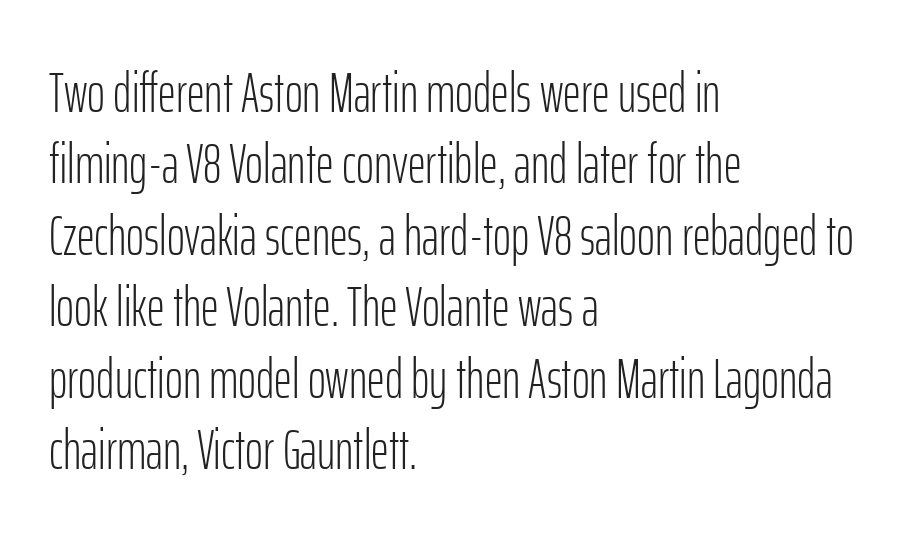
Q: Is the text bold? A: No.
Q: Is the text italic (slanted)? A: No, it is upright.
Q: Is the typeface a serif or a sans-serif typeface? A: Sans-serif.
Q: Is the text underlined? A: No.
Q: How is the paragraph aligned? A: Left-aligned.
Q: Is the spacing between letters normal or unusually wide? A: Normal.
Q: Is the spacing between lines tight, normal or loose? A: Normal.
Q: Width (condensed, normal, or wide)? A: Condensed.
Q: Stroke contrast? A: Low.
Q: x-height? A: Medium.
Q: Monospaced? A: No.
